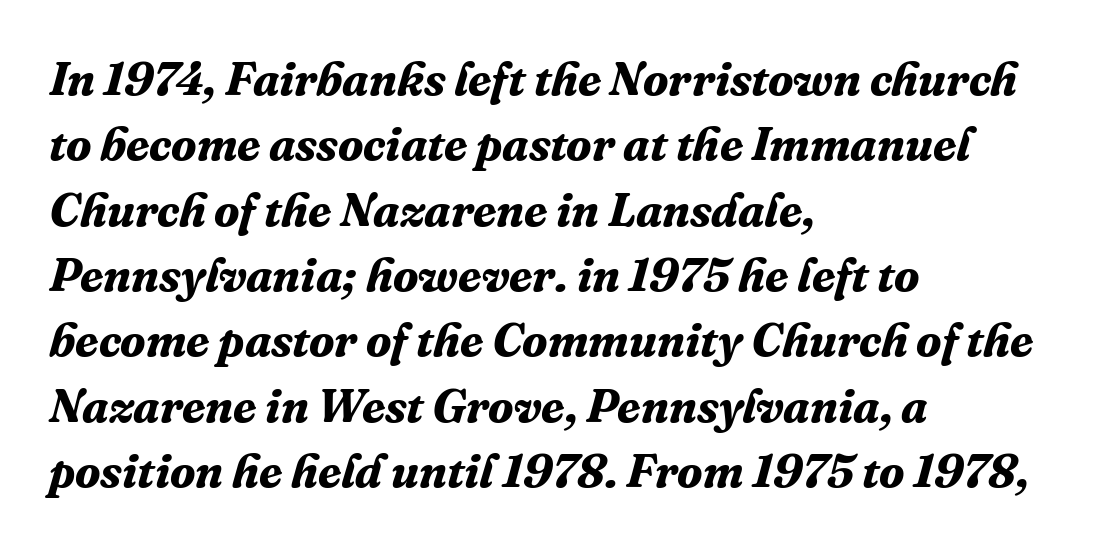
Q: Is the text bold? A: Yes.
Q: Is the text italic (slanted)? A: Yes, it leans right by about 16 degrees.
Q: Is the typeface a serif or a sans-serif typeface? A: Serif.
Q: Is the text underlined? A: No.
Q: How is the paragraph aligned? A: Left-aligned.
Q: Is the spacing between letters normal or unusually wide? A: Normal.
Q: Is the spacing between lines tight, normal or loose? A: Normal.
Q: Width (condensed, normal, or wide)? A: Normal.
Q: Stroke contrast? A: Medium.
Q: x-height? A: Medium.
Q: Monospaced? A: No.
